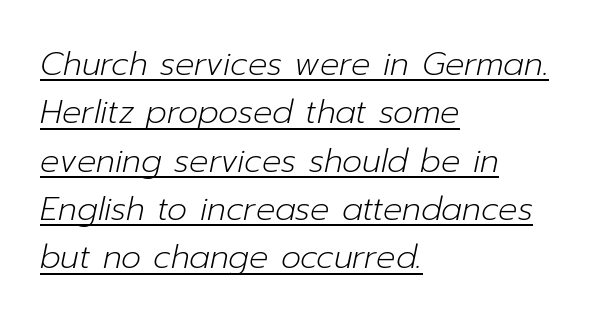
A quiet, ordinary-to-light weight characterises the typeface. The rendering applies a slant to the glyphs. This block has exactly the height ordinary leading produces. Honestly, the underline is the first thing you notice here.
